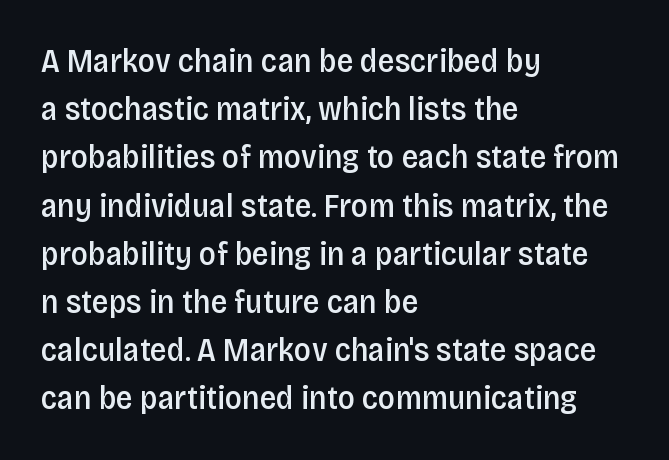
{"serif": "no", "italic": "no", "bold": "semi", "weight": "semibold", "width": "condensed", "stroke_contrast": "low", "x_height": "large", "monospaced": "no", "underline": "no", "align": "left", "line_spacing": "normal", "line_spacing_ratio": 1.46, "letter_spacing": "normal", "letter_spacing_em": 0.0, "glyph_px": 33}
